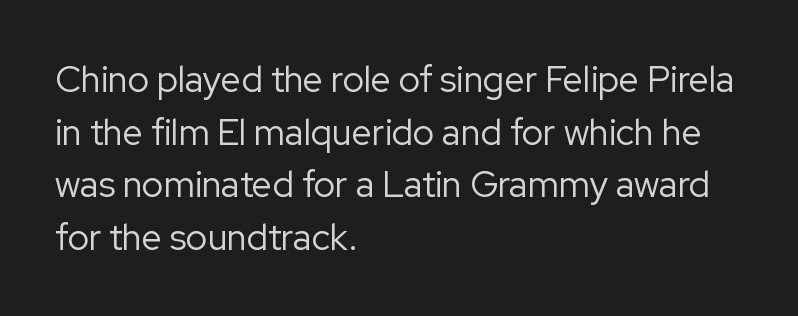
{"serif": "no", "italic": "no", "bold": "no", "weight": "regular", "width": "normal", "stroke_contrast": "low", "x_height": "medium", "monospaced": "no", "underline": "no", "align": "left", "line_spacing": "normal", "line_spacing_ratio": 1.46, "letter_spacing": "normal", "letter_spacing_em": 0.0, "glyph_px": 36}
